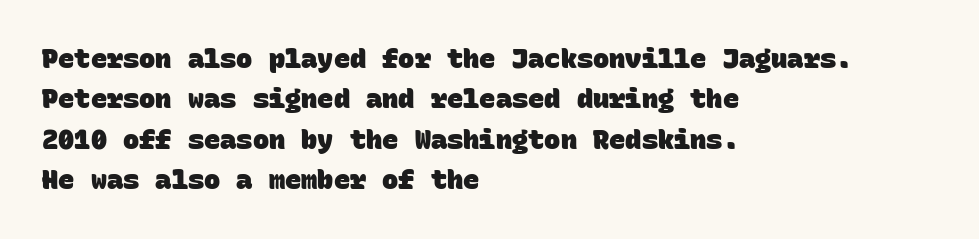
Characters follow at the spacing the type designer built in. The glyphs have the mass of a bold cut. Compared with typical paragraphs, the rows here are spaced about the same. Letters rest on an invisible, unmarked baseline. Short and long lines alike share a common starting point at left.
